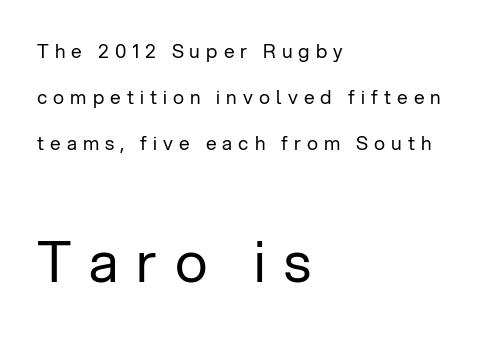
Q: Is the text bold? A: No.
Q: Is the text italic (slanted)? A: No, it is upright.
Q: Is the typeface a serif or a sans-serif typeface? A: Sans-serif.
Q: Is the text underlined? A: No.
Q: How is the paragraph aligned? A: Left-aligned.
Q: Is the spacing between letters normal or unusually wide? A: Unusually wide.
Q: Is the spacing between lines tight, normal or loose? A: Loose.
Q: Which block of text is set in a larger size, the first (top) or the second (bottom)? A: The second (bottom) one.
Q: Width (condensed, normal, or wide)? A: Normal.
Q: Stroke contrast? A: Low.
Q: x-height? A: Medium.
Q: Monospaced? A: No.
